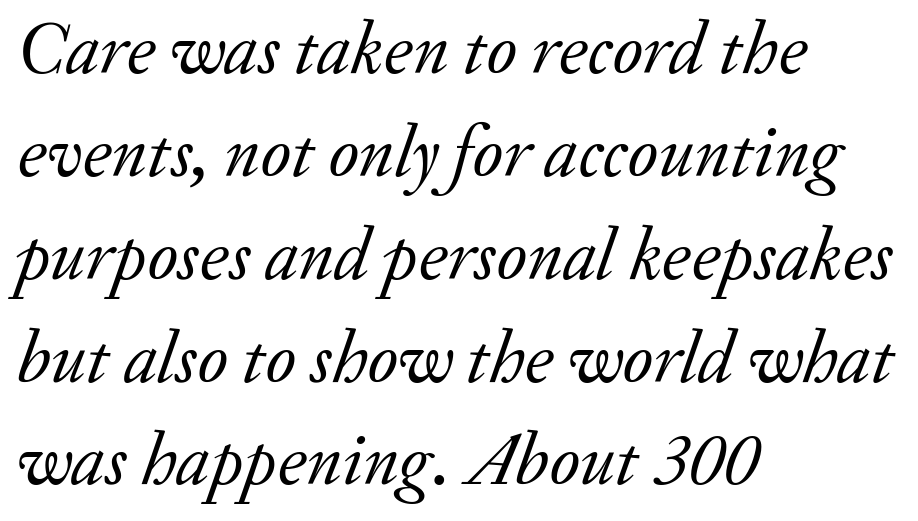
Note: serifs present on the glyphs. When letters slant like this, we call the style italic. Casual observation: everything's shoved over to the left. If you measured baseline to baseline, you'd find a middling distance. Is this a fixed-width face? No — the glyphs have proportional, varying widths.
